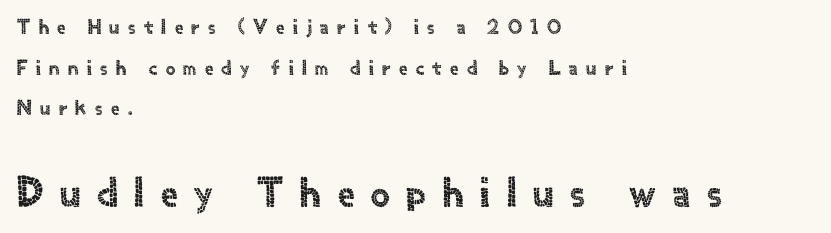
The image shows 42 px sans-serif type, upright; set left-aligned, loose line spacing (1.94x), unusually wide letter spacing (+0.4 em), not underlined; the second (bottom) block is 2.0x larger; a small x-height.
